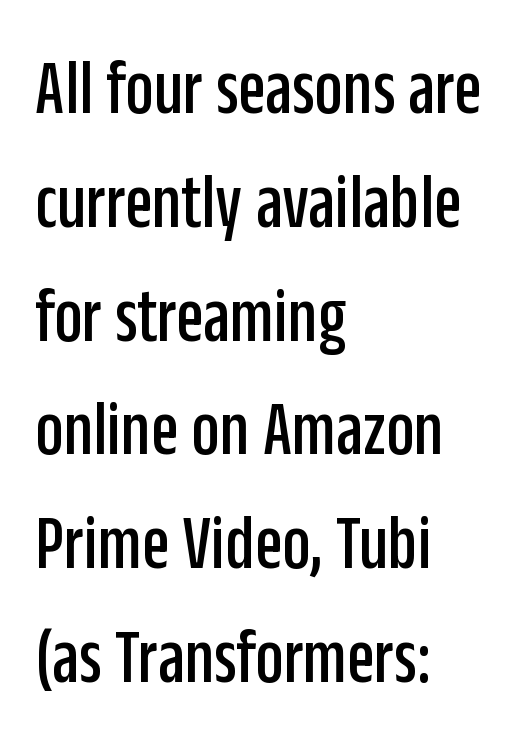
The image shows 79 px condensed sans-serif type, upright; set left-aligned, normal line spacing (1.44x), normal letter spacing, not underlined; low stroke contrast and a large x-height.
